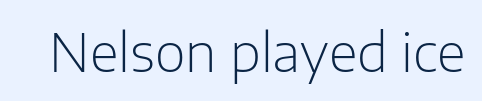
Q: Is the text bold? A: No.
Q: Is the text italic (slanted)? A: No, it is upright.
Q: Is the typeface a serif or a sans-serif typeface? A: Sans-serif.
Q: Is the text underlined? A: No.
Q: Is the spacing between letters normal or unusually wide? A: Normal.
Q: Width (condensed, normal, or wide)? A: Normal.
Q: Stroke contrast? A: Low.
Q: x-height? A: Medium.
Q: Monospaced? A: No.
